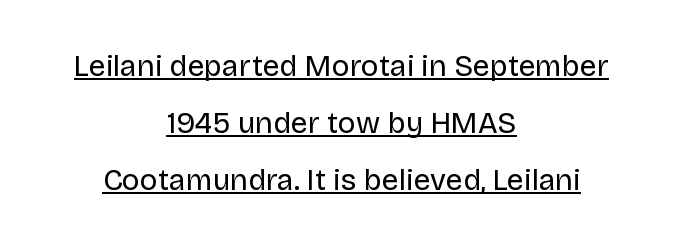
The image shows 30 px regular-weight sans-serif type, upright; set centered, loose line spacing (1.9x), normal letter spacing, underlined; low stroke contrast and a large x-height.
